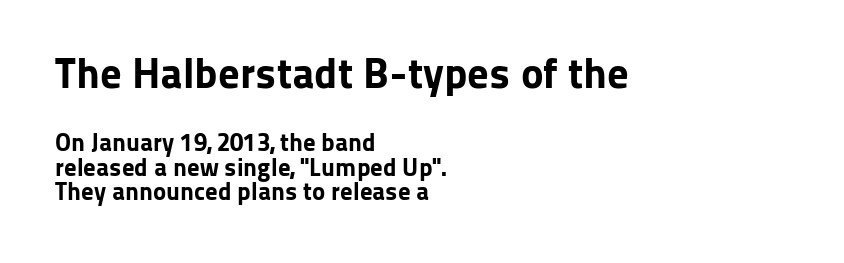
The image shows 43 px bold sans-serif type, upright; set left-aligned, tight line spacing (0.99x), normal letter spacing, not underlined; the first (top) block is 1.72x larger; low stroke contrast and a medium x-height.
